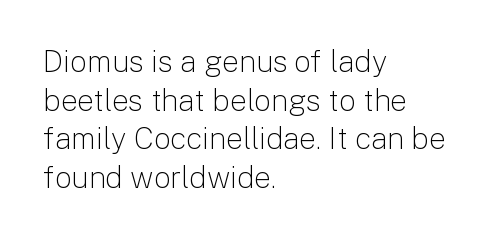
Here the designer chose a conventional face with non-uniform glyph widths. Plain, unruled lines of type. All the whitespace from short lines collects on the right. Note: no serifs on the glyphs. Characters follow at the spacing the type designer built in.
